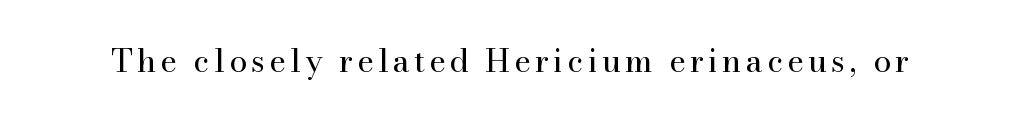
{"serif": "yes", "italic": "no", "bold": "no", "weight": "regular", "width": "normal", "stroke_contrast": "high", "x_height": "small", "monospaced": "no", "underline": "no", "glyph_px": 32}
